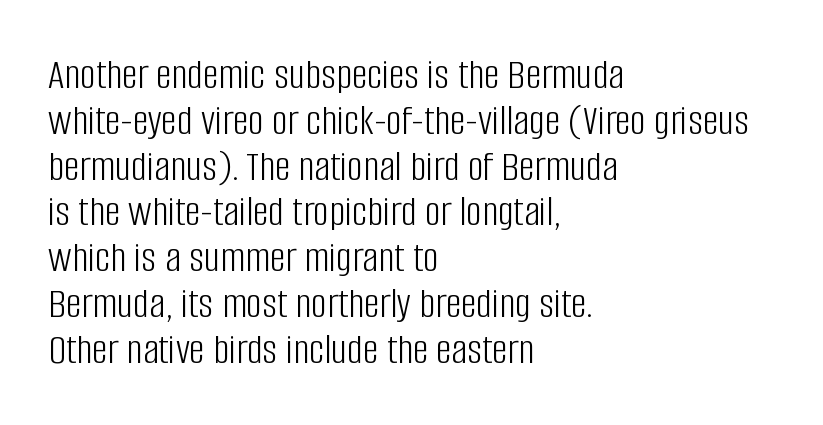
{"serif": "no", "italic": "no", "bold": "no", "weight": "light", "width": "condensed", "stroke_contrast": "low", "x_height": "large", "monospaced": "no", "underline": "no", "align": "left", "line_spacing": "tight", "line_spacing_ratio": 1.04, "letter_spacing": "normal", "letter_spacing_em": 0.0, "glyph_px": 44}
